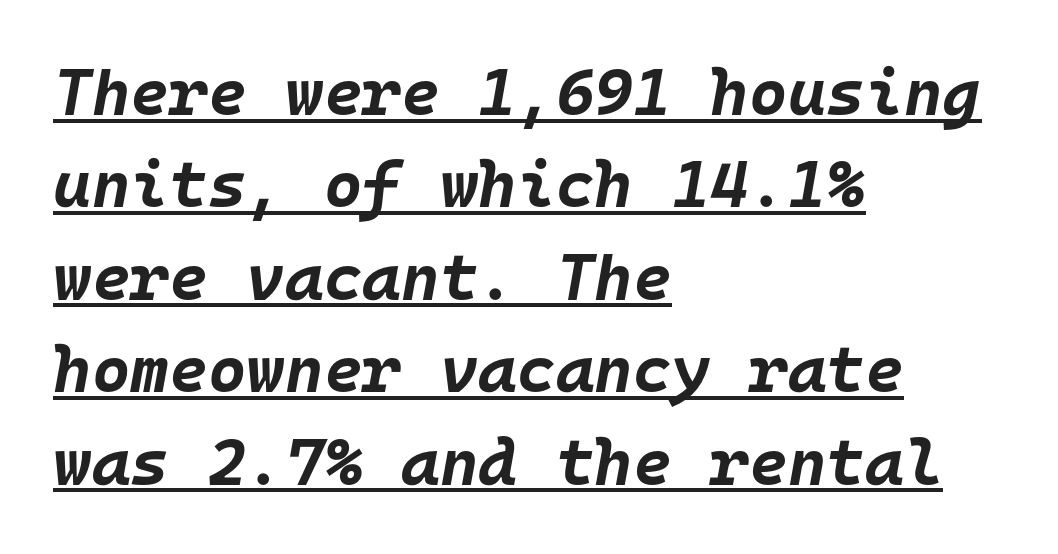
The lines in this sample share a left origin and differ only in where they stop. The face used here appears with an underline applied. No extra tracking has been applied to these lines. Tall strokes in this sample are angled rather than plumb.
